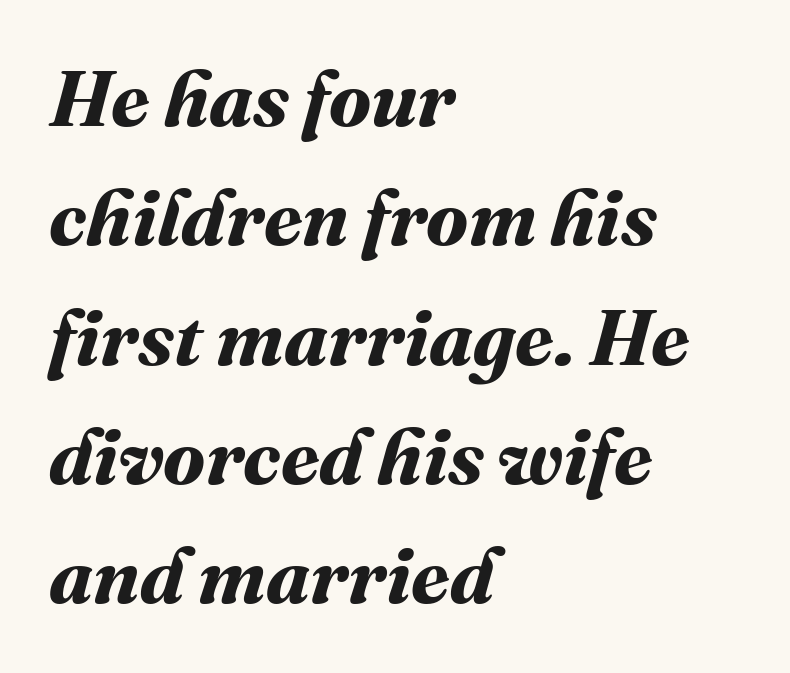
{"bold": "yes", "weight": "bold", "width": "normal", "stroke_contrast": "medium", "x_height": "medium", "monospaced": "no", "underline": "no", "align": "left", "line_spacing": "normal", "line_spacing_ratio": 1.53, "letter_spacing": "normal", "letter_spacing_em": 0.0, "glyph_px": 78}
